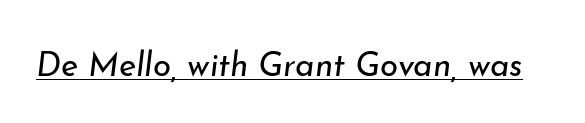
The image shows 33 px regular-weight type, italic (leaning right); set normal letter spacing, underlined; low stroke contrast and a small x-height.
